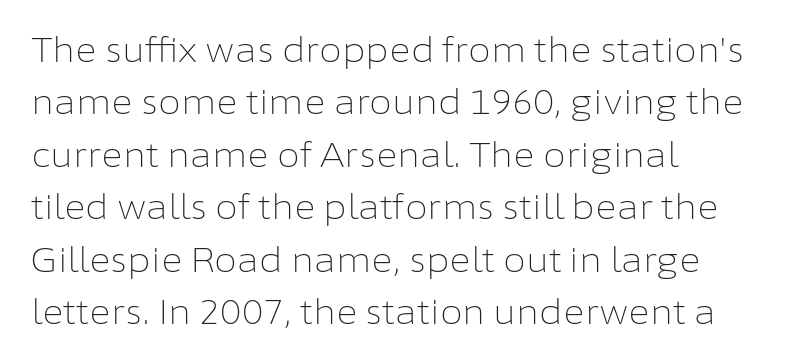
Q: Is the text bold? A: No.
Q: Is the text italic (slanted)? A: No, it is upright.
Q: Is the typeface a serif or a sans-serif typeface? A: Sans-serif.
Q: Is the text underlined? A: No.
Q: How is the paragraph aligned? A: Left-aligned.
Q: Is the spacing between letters normal or unusually wide? A: Normal.
Q: Is the spacing between lines tight, normal or loose? A: Normal.
Q: Width (condensed, normal, or wide)? A: Normal.
Q: Stroke contrast? A: Low.
Q: x-height? A: Medium.
Q: Monospaced? A: No.
